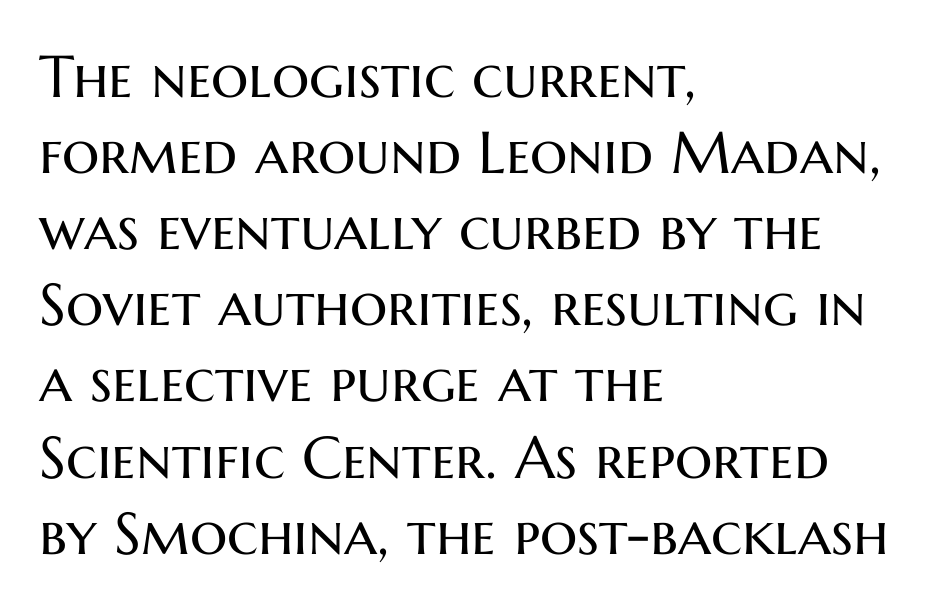
{"serif": "no", "italic": "no", "bold": "no", "weight": "regular", "width": "normal", "stroke_contrast": "medium", "x_height": "medium", "monospaced": "no", "underline": "no", "align": "left", "line_spacing": "normal", "line_spacing_ratio": 1.29, "letter_spacing": "normal", "letter_spacing_em": 0.0, "glyph_px": 59}
